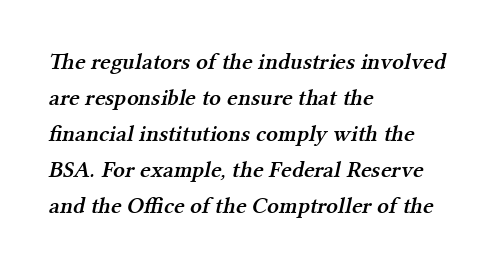
Q: Is the text bold? A: Semi-bold.
Q: Is the text underlined? A: No.
Q: How is the paragraph aligned? A: Left-aligned.
Q: Is the spacing between letters normal or unusually wide? A: Normal.
Q: Is the spacing between lines tight, normal or loose? A: Normal.
